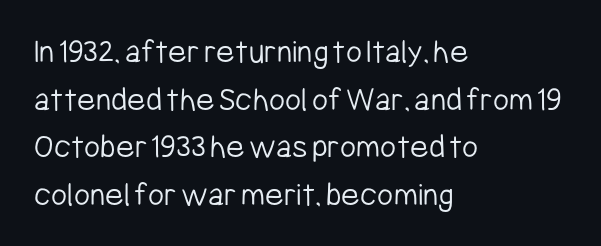
The image shows 35 px light, condensed sans-serif type, upright; set left-aligned, normal line spacing (1.36x), normal letter spacing, not underlined; low stroke contrast and a medium x-height.
